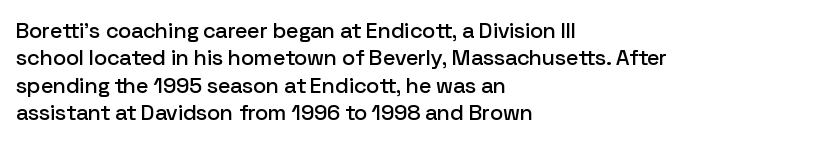
Letter spacing: default. Words float on clear page, feet unadorned. Every stem runs plumb, perpendicular to the baseline. Is there much room between lines? A standard amount, neither cramped nor airy. Reading down the block, your eye returns to a fixed left position each line.
